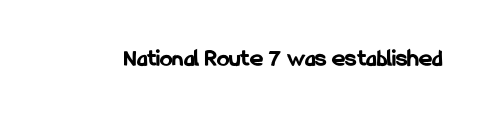
Underlining? Definitely not there. Strong, thick strokes mark this as bold type. This sample uses an upright cut, with every glyph sitting square on the baseline. A typesetter would call this zero additional tracking.
